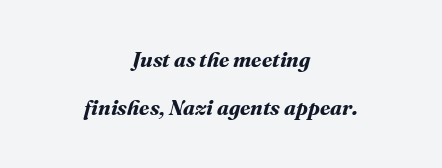
The text block is weighted toward neither margin, spreading evenly from the middle. I'd describe the lettering as bold — thick and assertive. Lines of text with bare space underneath. The block of text is sparse from top to bottom, with ample space between rows. Here the glyphs are tracked normally, forming tight word shapes.
